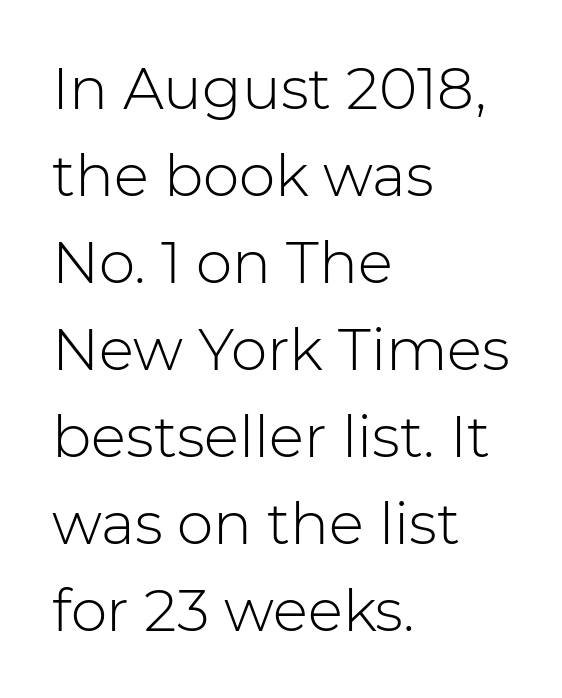
{"serif": "no", "italic": "no", "bold": "no", "weight": "light", "width": "normal", "stroke_contrast": "low", "x_height": "medium", "monospaced": "no", "underline": "no", "align": "left", "line_spacing": "normal", "line_spacing_ratio": 1.5, "letter_spacing": "normal", "letter_spacing_em": 0.0, "glyph_px": 58}
